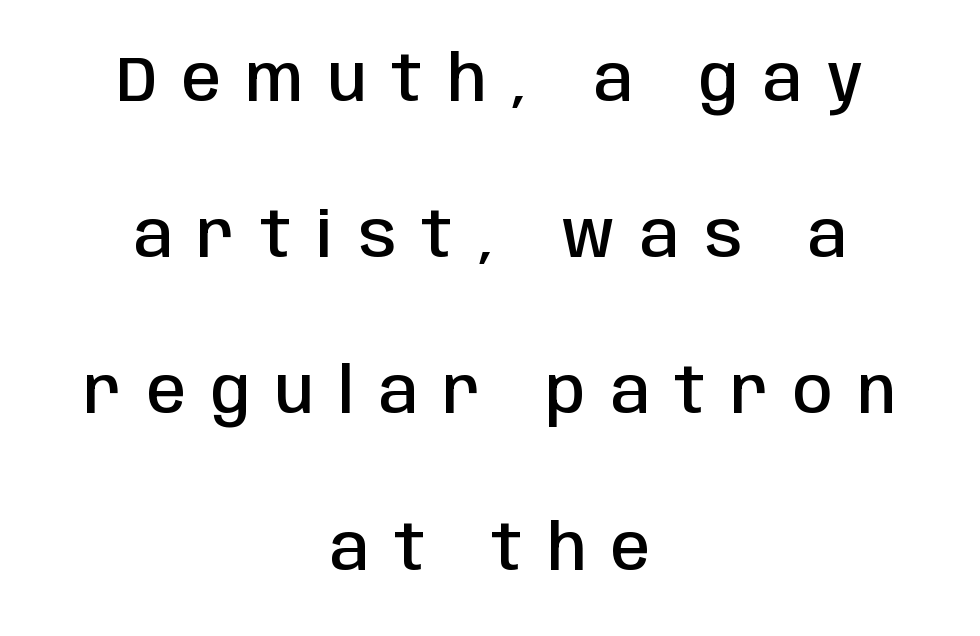
Is the type bold? Partly — it's a semibold, heavier than regular but not fully bold. Do the characters align in a grid? No, the font is proportional. Are there feet on the stems? There aren't — it's a sans. The type is letterspaced generously, with wide tracking.
